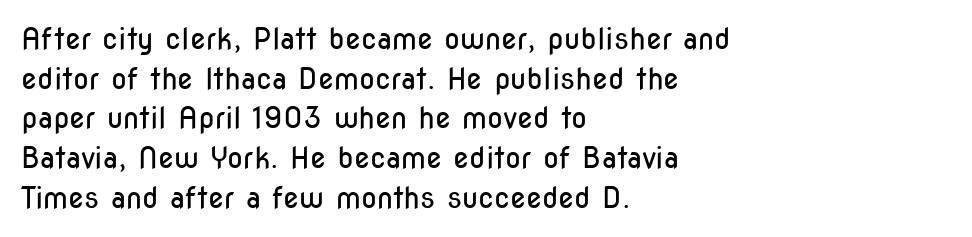
The glyphs in this specimen are sans serif. In terms of letterspacing, this is plain default setting. The zone under the glyphs is completely vacant. Every row of glyphs begins at an identical x-position on the left. A typesetter would call this leading conventional body-copy spacing.
